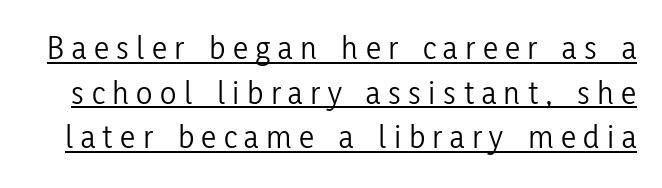
Q: Is the text bold? A: No.
Q: Is the text italic (slanted)? A: No, it is upright.
Q: Is the typeface a serif or a sans-serif typeface? A: Sans-serif.
Q: Is the text underlined? A: Yes.
Q: Is the spacing between letters normal or unusually wide? A: Unusually wide.
Q: Is the spacing between lines tight, normal or loose? A: Normal.
Q: Width (condensed, normal, or wide)? A: Condensed.
Q: Stroke contrast? A: Low.
Q: x-height? A: Medium.
Q: Monospaced? A: No.
